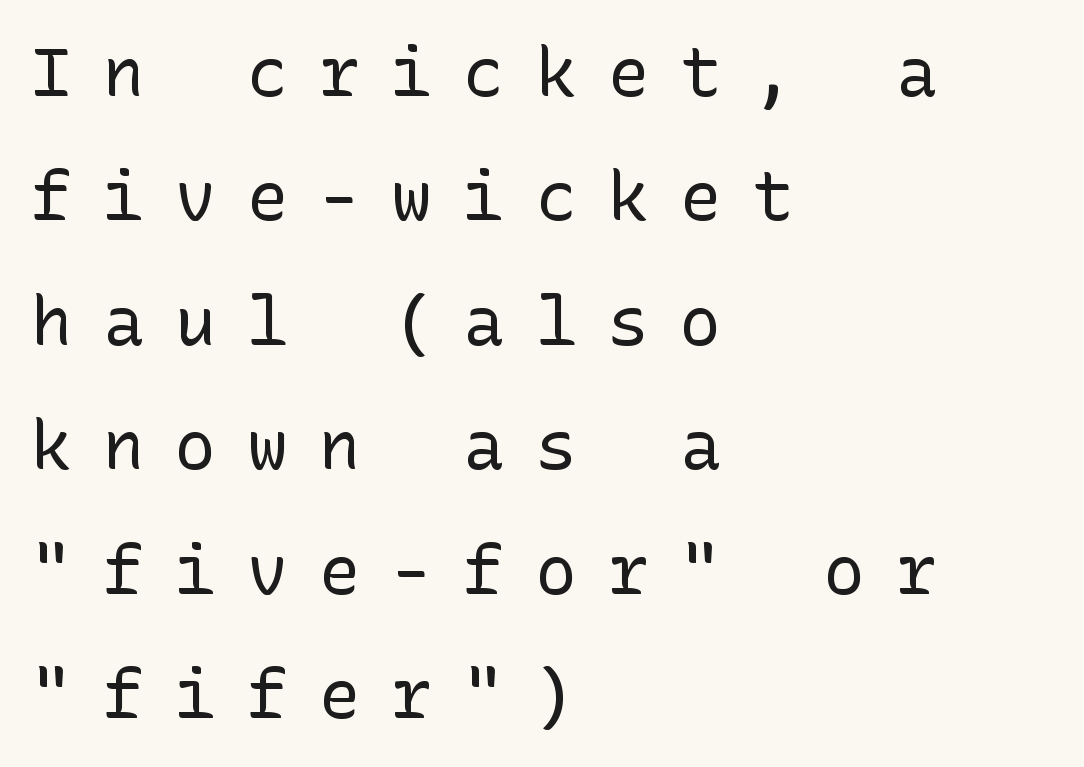
Q: Is the text bold? A: No.
Q: Is the text italic (slanted)? A: No, it is upright.
Q: Is the typeface a serif or a sans-serif typeface? A: Sans-serif.
Q: Is the text underlined? A: No.
Q: How is the paragraph aligned? A: Left-aligned.
Q: Is the spacing between letters normal or unusually wide? A: Unusually wide.
Q: Width (condensed, normal, or wide)? A: Normal.
Q: Stroke contrast? A: Low.
Q: x-height? A: Medium.
